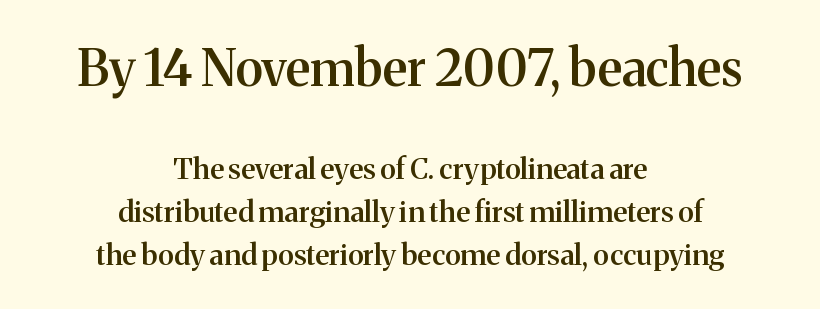
The image shows 50 px semibold serif type, upright; set centered, normal line spacing (1.48x), normal letter spacing, not underlined; the first (top) block is 1.72x larger; medium stroke contrast and a medium x-height.
